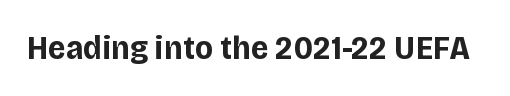
Honestly, the letter spacing is just normal — you wouldn't notice it. This is the regular roman posture of the typeface. This sample has the flowing, uneven cadence of proportional lettering. Unlike a traditional serif, this face leaves its strokes unadorned. The glyphs are unaccompanied by any horizontal stroke below them.
